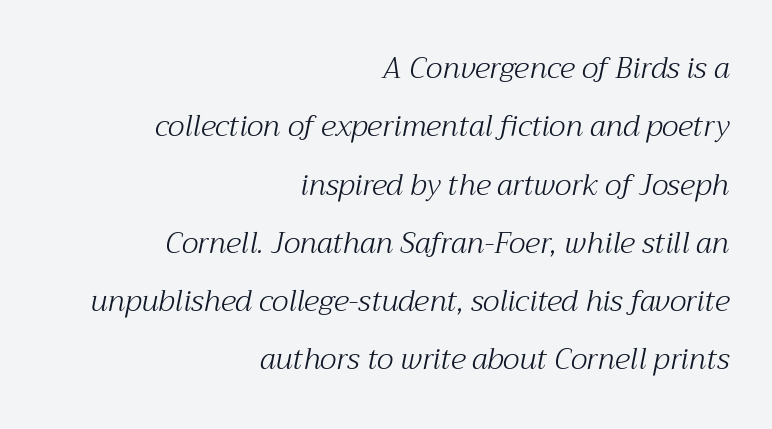
Q: Is the text bold? A: No.
Q: Is the text italic (slanted)? A: Yes, it leans right by about 12 degrees.
Q: Is the typeface a serif or a sans-serif typeface? A: Serif.
Q: Is the text underlined? A: No.
Q: How is the paragraph aligned? A: Right-aligned.
Q: Is the spacing between letters normal or unusually wide? A: Normal.
Q: Is the spacing between lines tight, normal or loose? A: Loose.
Q: Width (condensed, normal, or wide)? A: Normal.
Q: Stroke contrast? A: Medium.
Q: x-height? A: Medium.
Q: Monospaced? A: No.
